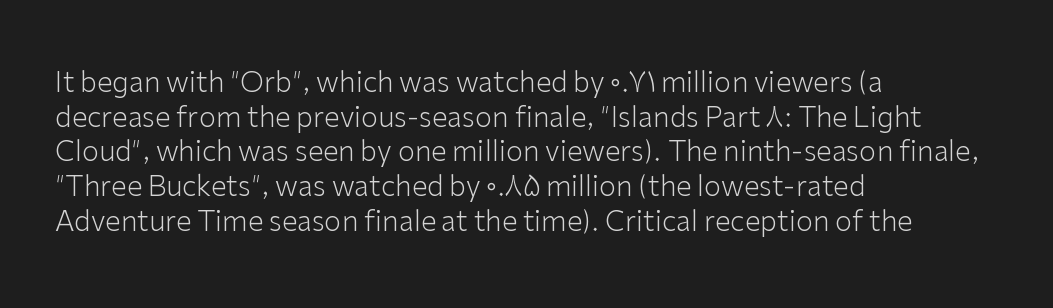
Inter-character spacing is left at the font's built-in metrics. The cut favours lightness, reaching ordinary text weight at its darkest. The face used here is a sans, in the tradition of grotesques and geometrics. The lines in this sample share a left origin and differ only in where they stop.
